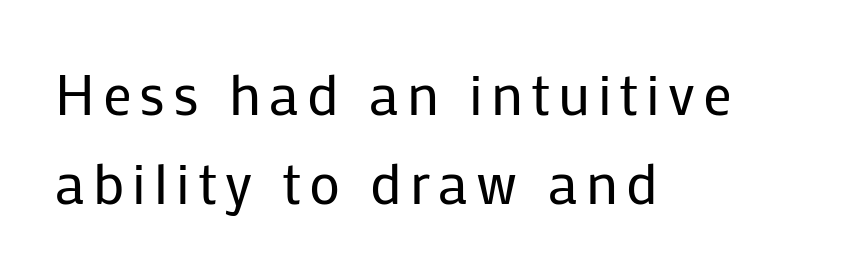
The vertical gap from one line to the next is medium. Alignment: flush left. Do the letters lean? They stand straight. This is not heavy type; no bold has been used. Grotesque or geometric, the face here clearly has no serifs.
